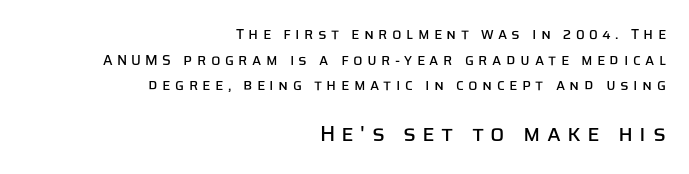
Q: Is the text italic (slanted)? A: No, it is upright.
Q: Is the text underlined? A: No.
Q: How is the paragraph aligned? A: Right-aligned.
Q: Is the spacing between letters normal or unusually wide? A: Unusually wide.
Q: Which block of text is set in a larger size, the first (top) or the second (bottom)? A: The second (bottom) one.
